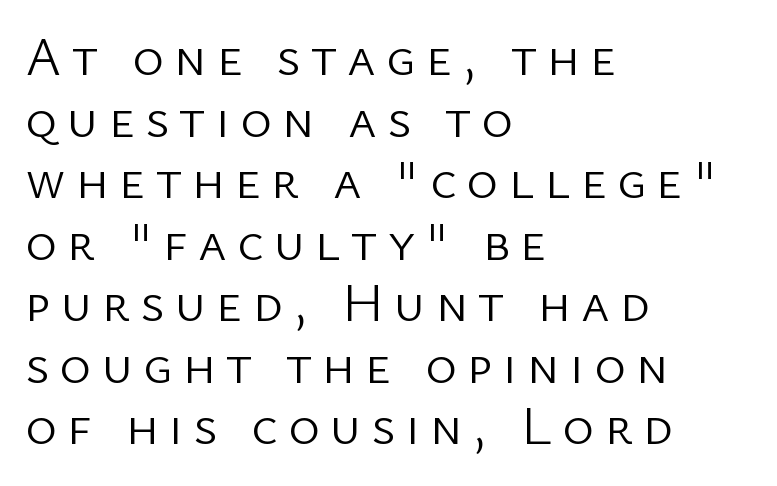
Q: Is the text bold? A: No.
Q: Is the text italic (slanted)? A: No, it is upright.
Q: Is the typeface a serif or a sans-serif typeface? A: Sans-serif.
Q: Is the text underlined? A: No.
Q: How is the paragraph aligned? A: Left-aligned.
Q: Is the spacing between lines tight, normal or loose? A: Tight.
Q: Width (condensed, normal, or wide)? A: Normal.
Q: Stroke contrast? A: Low.
Q: x-height? A: Medium.
Q: Monospaced? A: No.
